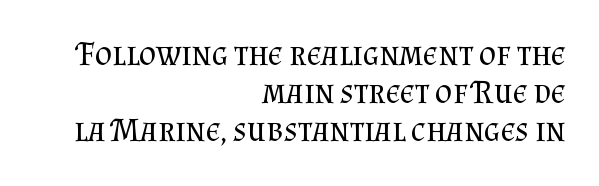
Q: Is the text bold? A: No.
Q: Is the text italic (slanted)? A: No, it is upright.
Q: Is the typeface a serif or a sans-serif typeface? A: Serif.
Q: Is the text underlined? A: No.
Q: How is the paragraph aligned? A: Right-aligned.
Q: Is the spacing between letters normal or unusually wide? A: Normal.
Q: Is the spacing between lines tight, normal or loose? A: Tight.
Q: Width (condensed, normal, or wide)? A: Normal.
Q: Stroke contrast? A: Medium.
Q: x-height? A: Small.
Q: Monospaced? A: No.
